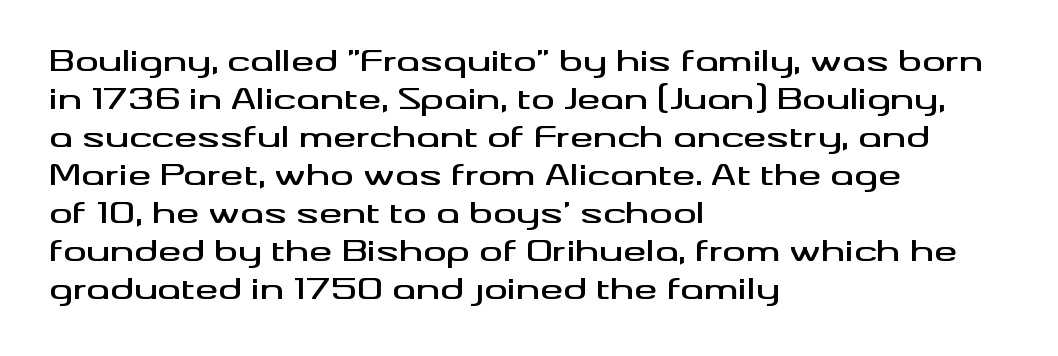
Q: Is the text italic (slanted)? A: No, it is upright.
Q: Is the typeface a serif or a sans-serif typeface? A: Sans-serif.
Q: Is the text underlined? A: No.
Q: How is the paragraph aligned? A: Left-aligned.
Q: Is the spacing between letters normal or unusually wide? A: Normal.
Q: Is the spacing between lines tight, normal or loose? A: Normal.
Q: Width (condensed, normal, or wide)? A: Wide.
Q: Stroke contrast? A: Medium.
Q: x-height? A: Small.
Q: Monospaced? A: No.
